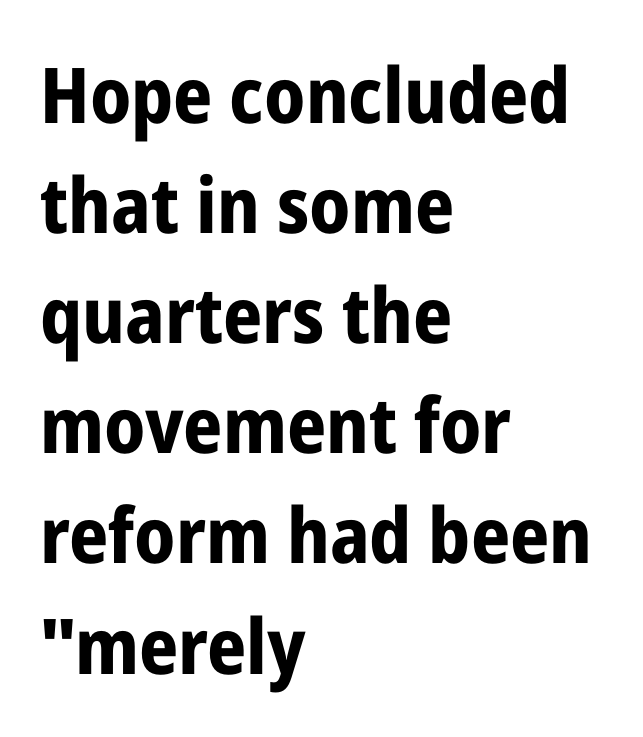
The image shows 77 px bold, condensed sans-serif type, upright; set left-aligned, normal line spacing (1.43x), normal letter spacing, not underlined; low stroke contrast and a medium x-height.
